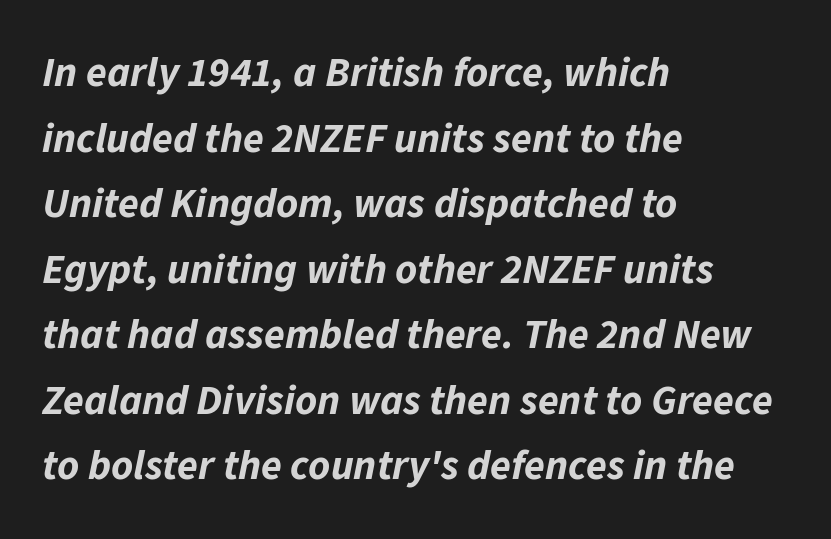
The image shows 42 px bold type, italic (leaning right); set left-aligned, normal line spacing (1.56x), normal letter spacing, not underlined; low stroke contrast and a medium x-height.
